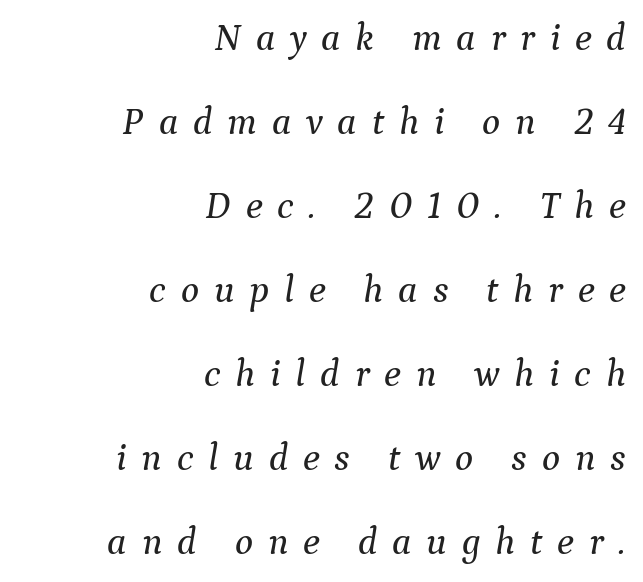
{"serif": "yes", "italic": "yes", "lean": "right", "slant_degrees": 9, "width": "normal", "stroke_contrast": "medium", "x_height": "medium", "monospaced": "no", "underline": "no", "align": "right", "line_spacing": "loose", "line_spacing_ratio": 2.21, "letter_spacing": "wide", "letter_spacing_em": 0.39, "glyph_px": 38}
